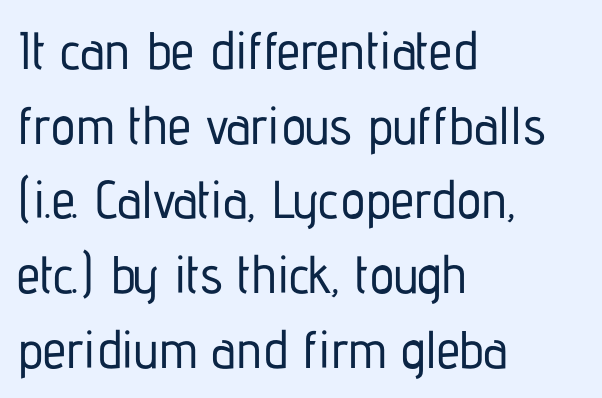
{"serif": "no", "italic": "no", "width": "condensed", "stroke_contrast": "low", "x_height": "medium", "monospaced": "no", "underline": "no", "align": "left", "line_spacing": "normal", "line_spacing_ratio": 1.41, "letter_spacing": "normal", "letter_spacing_em": 0.0, "glyph_px": 53}
